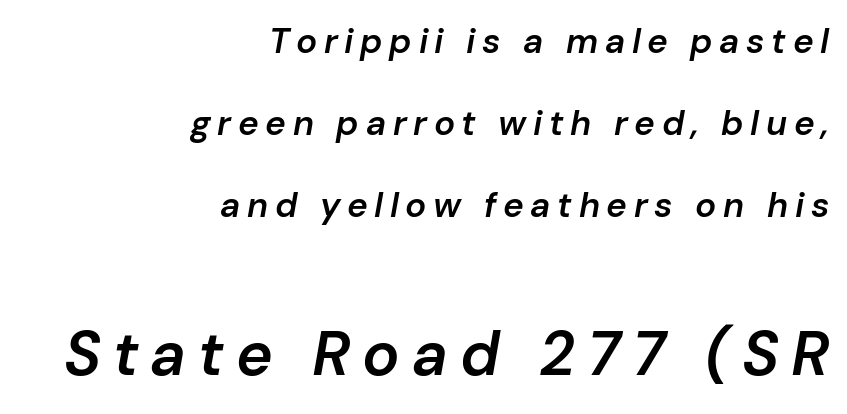
All the whitespace from short lines collects on the left. Heft: intermediate — a semibold. A typesetter would call this leading open, well beyond the default. Top chunk: small. Bottom chunk: large. The letters advance in unequal steps, a hallmark of proportional type. Compared with ordinary roman type, these characters are visibly tilted.
